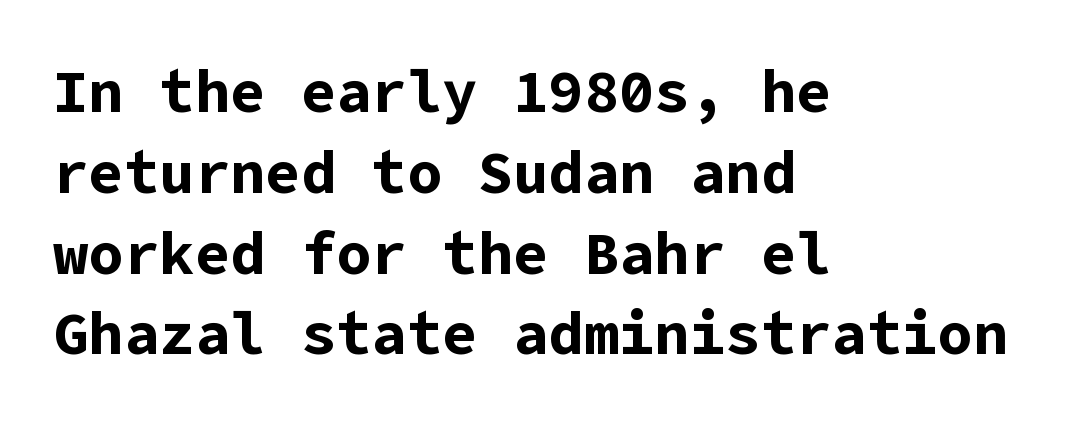
{"serif": "no", "italic": "no", "bold": "yes", "weight": "bold", "width": "normal", "stroke_contrast": "low", "x_height": "medium", "underline": "no", "align": "left", "line_spacing": "normal", "line_spacing_ratio": 1.37, "letter_spacing": "normal", "letter_spacing_em": 0.0, "glyph_px": 59}
